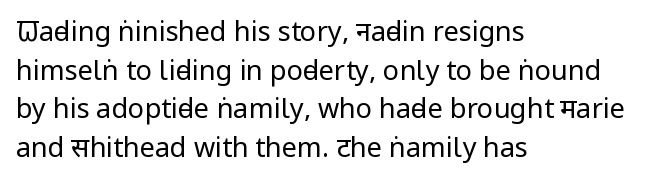
{"italic": "no", "bold": "no", "underline": "no", "align": "left", "line_spacing": "normal", "line_spacing_ratio": 1.43, "letter_spacing": "normal", "letter_spacing_em": 0.0, "glyph_px": 27}
